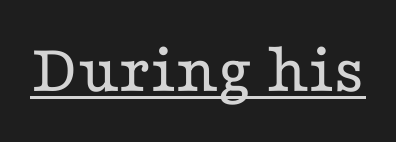
{"serif": "yes", "italic": "no", "bold": "no", "weight": "regular", "width": "wide", "stroke_contrast": "low", "x_height": "medium", "monospaced": "no", "underline": "yes", "letter_spacing": "normal", "letter_spacing_em": 0.0, "glyph_px": 71}
